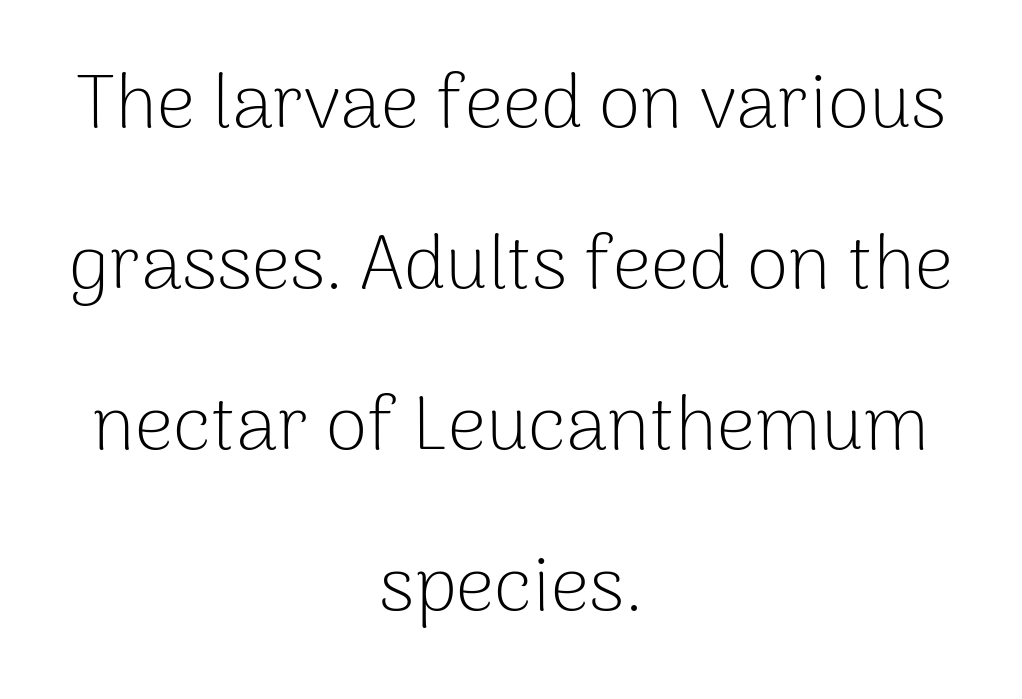
The image shows 76 px light sans-serif type, upright; set centered, loose line spacing (2.12x), normal letter spacing, not underlined; low stroke contrast and a medium x-height.
